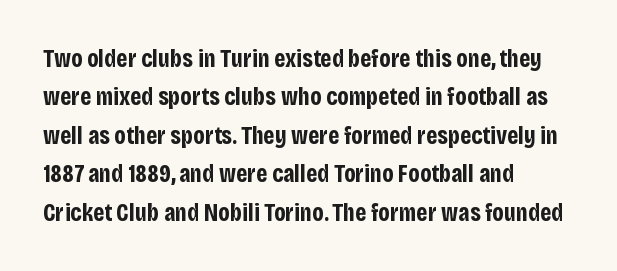
Q: Is the text bold? A: Yes.
Q: Is the text italic (slanted)? A: No, it is upright.
Q: Is the text underlined? A: No.
Q: How is the paragraph aligned? A: Left-aligned.
Q: Is the spacing between letters normal or unusually wide? A: Normal.
Q: Is the spacing between lines tight, normal or loose? A: Normal.
